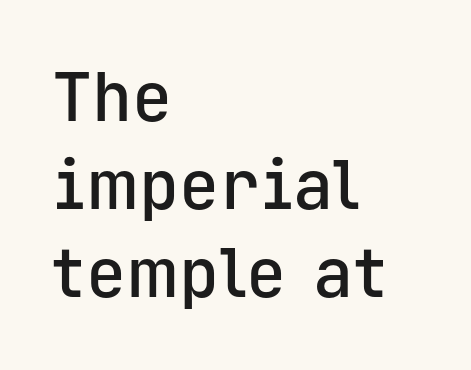
{"serif": "no", "italic": "no", "bold": "semi", "weight": "semibold", "width": "normal", "stroke_contrast": "low", "x_height": "medium", "monospaced": "yes", "underline": "no", "align": "left", "line_spacing": "normal", "line_spacing_ratio": 1.31, "letter_spacing": "normal", "letter_spacing_em": 0.0, "glyph_px": 67}
